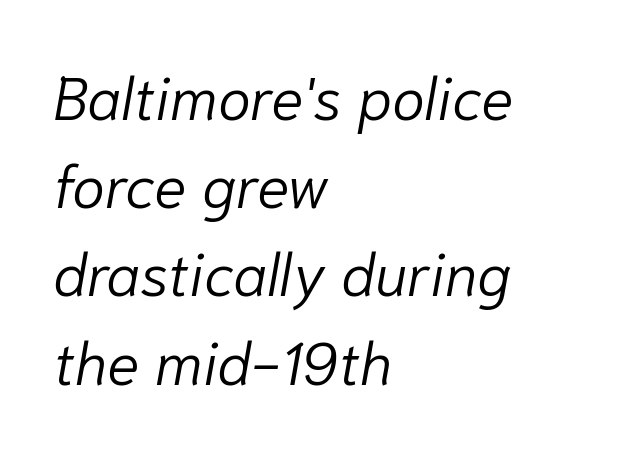
Q: Is the text bold? A: No.
Q: Is the text italic (slanted)? A: Yes, it leans right by about 10 degrees.
Q: Is the text underlined? A: No.
Q: How is the paragraph aligned? A: Left-aligned.
Q: Is the spacing between letters normal or unusually wide? A: Normal.
Q: Is the spacing between lines tight, normal or loose? A: Normal.
Q: Width (condensed, normal, or wide)? A: Normal.
Q: Stroke contrast? A: Low.
Q: x-height? A: Medium.
Q: Monospaced? A: No.
